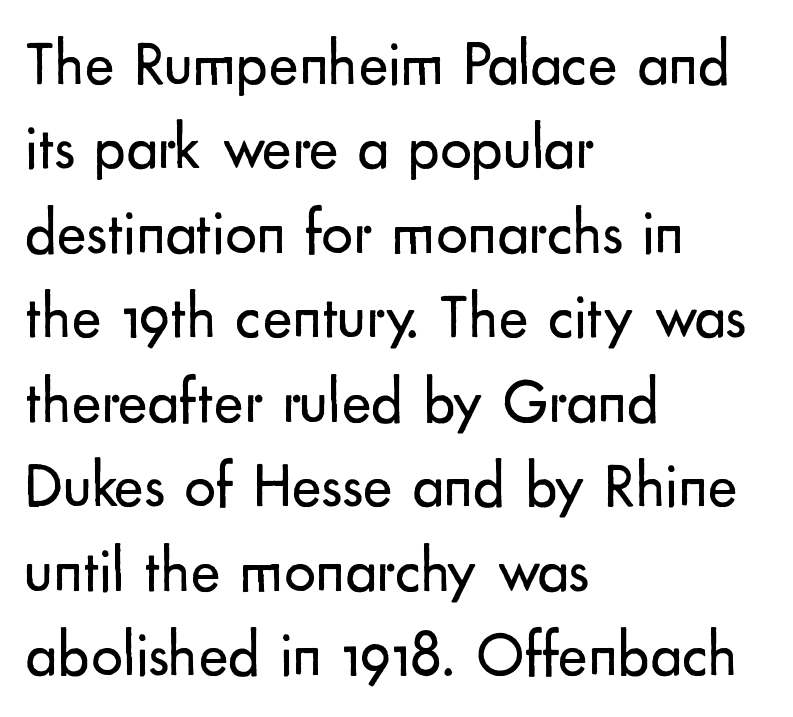
The text block is weighted toward the left margin, trailing off unevenly rightward. This is not heavy type; no bold has been used. This sample uses an upright cut, with every glyph sitting square on the baseline. Glance below the letters and you will spot only blank space.
